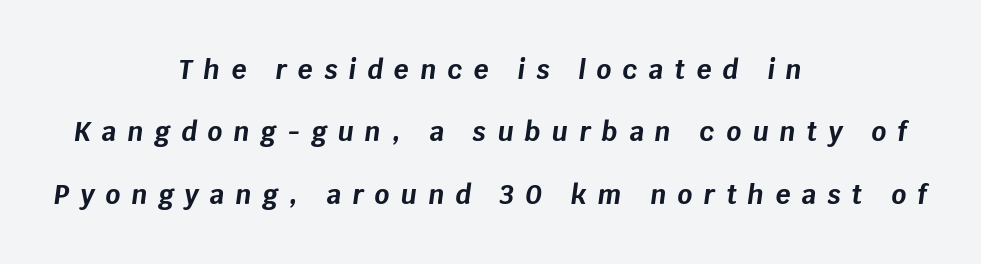
Q: Is the text bold? A: Yes.
Q: Is the text italic (slanted)? A: Yes, it leans right by about 8 degrees.
Q: Is the text underlined? A: No.
Q: How is the paragraph aligned? A: Centered.
Q: Is the spacing between letters normal or unusually wide? A: Unusually wide.
Q: Is the spacing between lines tight, normal or loose? A: Loose.
